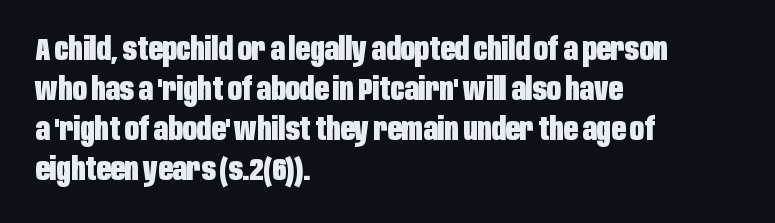
Q: Is the text bold? A: Yes.
Q: Is the text italic (slanted)? A: No, it is upright.
Q: Is the typeface a serif or a sans-serif typeface? A: Sans-serif.
Q: Is the text underlined? A: No.
Q: How is the paragraph aligned? A: Left-aligned.
Q: Is the spacing between letters normal or unusually wide? A: Normal.
Q: Is the spacing between lines tight, normal or loose? A: Normal.
Q: Width (condensed, normal, or wide)? A: Condensed.
Q: Stroke contrast? A: Low.
Q: x-height? A: Large.
Q: Monospaced? A: No.
